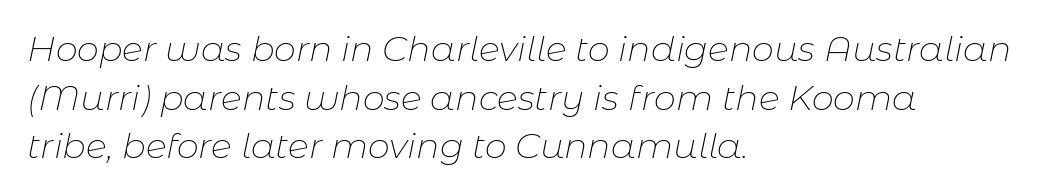
{"italic": "yes", "lean": "right", "slant_degrees": 11, "bold": "no", "weight": "thin", "width": "normal", "stroke_contrast": "low", "x_height": "medium", "monospaced": "no", "underline": "no", "align": "left", "line_spacing": "normal", "line_spacing_ratio": 1.39, "letter_spacing": "normal", "letter_spacing_em": 0.0, "glyph_px": 35}
